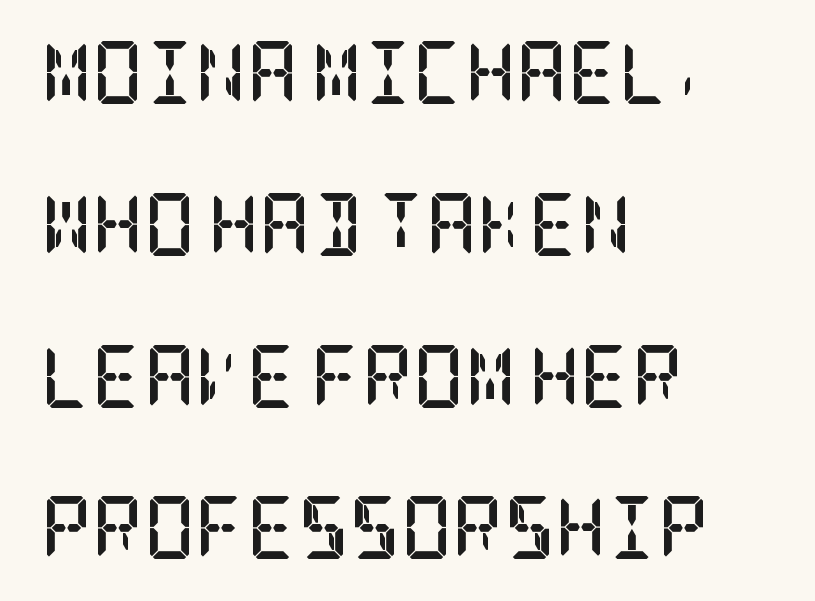
The image shows 63 px semibold, condensed serif type, upright; set left-aligned, loose line spacing (2.41x), normal letter spacing, not underlined; low stroke contrast and a large x-height.
